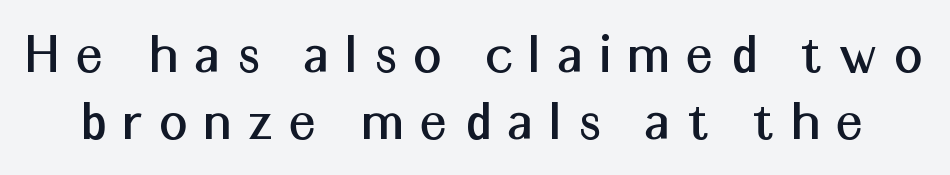
{"serif": "no", "italic": "no", "width": "normal", "stroke_contrast": "medium", "x_height": "medium", "monospaced": "no", "underline": "no", "line_spacing": "tight", "line_spacing_ratio": 1.11, "letter_spacing": "wide", "letter_spacing_em": 0.3, "glyph_px": 60}
